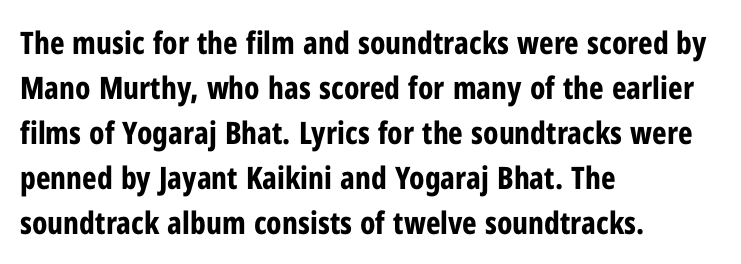
{"serif": "no", "italic": "no", "bold": "yes", "weight": "bold", "width": "condensed", "stroke_contrast": "low", "x_height": "medium", "monospaced": "no", "underline": "no", "align": "left", "line_spacing": "normal", "line_spacing_ratio": 1.45, "letter_spacing": "normal", "letter_spacing_em": 0.0, "glyph_px": 31}
